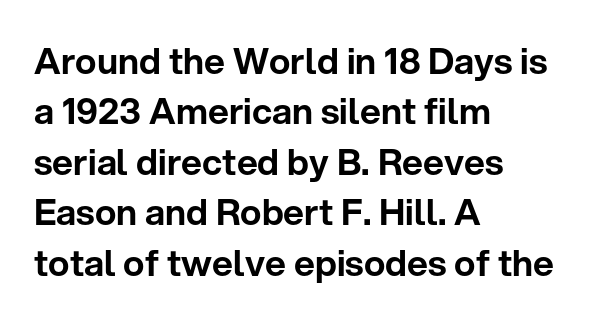
Rule under the text: the space is simply empty. Nope, not italic — everything's standing straight. Varying glyph widths throughout — classic text-font behaviour. Line beginnings align vertically; line endings do not.
